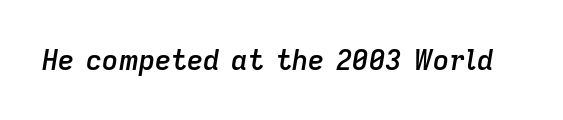
Q: Is the text bold? A: Semi-bold.
Q: Is the text italic (slanted)? A: Yes, it leans right by about 9 degrees.
Q: Is the text underlined? A: No.
Q: Is the spacing between letters normal or unusually wide? A: Normal.
Q: Width (condensed, normal, or wide)? A: Normal.
Q: Stroke contrast? A: Low.
Q: x-height? A: Medium.
Q: Monospaced? A: No.
